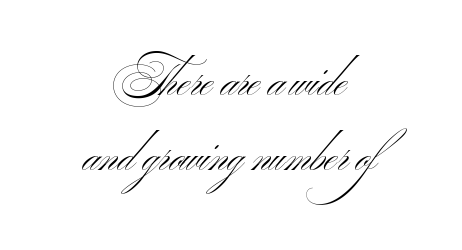
Q: Is the text bold? A: No.
Q: Is the typeface a serif or a sans-serif typeface? A: Sans-serif.
Q: Is the text underlined? A: No.
Q: How is the paragraph aligned? A: Centered.
Q: Is the spacing between letters normal or unusually wide? A: Normal.
Q: Width (condensed, normal, or wide)? A: Wide.
Q: Stroke contrast? A: Medium.
Q: x-height? A: Small.
Q: Monospaced? A: No.
